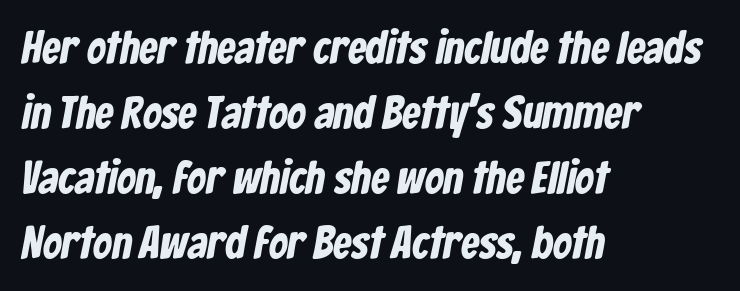
Q: Is the typeface a serif or a sans-serif typeface? A: Sans-serif.
Q: Is the text underlined? A: No.
Q: How is the paragraph aligned? A: Left-aligned.
Q: Is the spacing between letters normal or unusually wide? A: Normal.
Q: Is the spacing between lines tight, normal or loose? A: Normal.
Q: Width (condensed, normal, or wide)? A: Condensed.
Q: Stroke contrast? A: Low.
Q: x-height? A: Medium.
Q: Monospaced? A: No.
